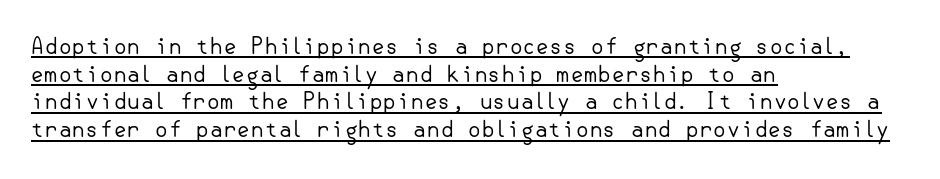
{"italic": "no", "bold": "no", "underline": "yes", "align": "left", "line_spacing": "normal", "line_spacing_ratio": 1.26, "letter_spacing": "normal", "letter_spacing_em": 0.0, "glyph_px": 22}
